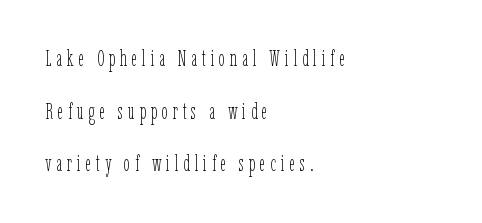
{"italic": "no", "bold": "no", "underline": "no", "align": "left", "line_spacing": "loose", "line_spacing_ratio": 2.39, "letter_spacing": "wide", "letter_spacing_em": 0.22, "glyph_px": 22}
